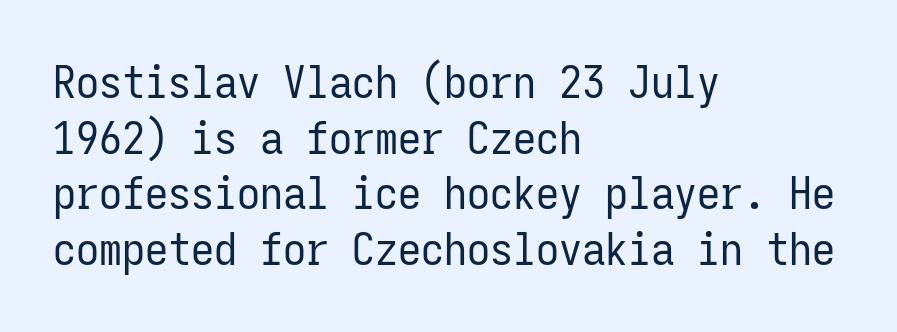
{"serif": "no", "italic": "no", "bold": "no", "weight": "regular", "width": "condensed", "stroke_contrast": "low", "x_height": "medium", "monospaced": "yes", "underline": "no", "align": "left", "line_spacing_ratio": 1.21, "letter_spacing": "normal", "letter_spacing_em": 0.0, "glyph_px": 46}
